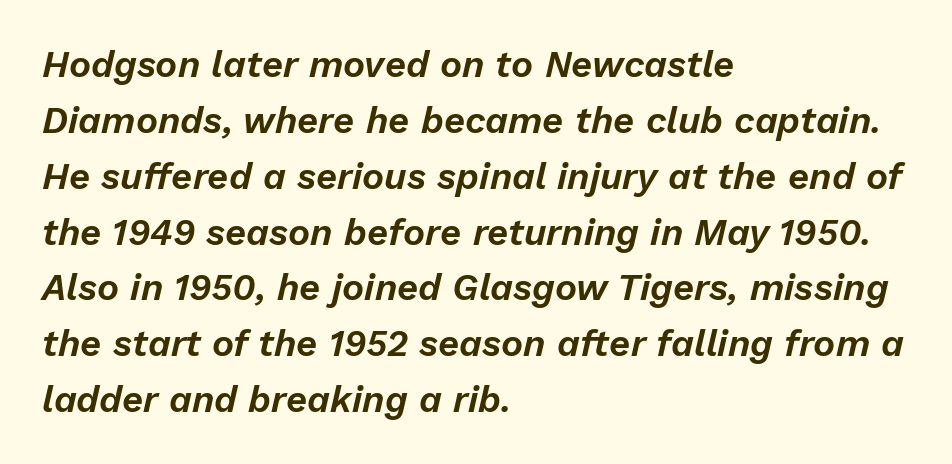
{"italic": "yes", "lean": "right", "slant_degrees": 13, "width": "normal", "stroke_contrast": "low", "x_height": "medium", "monospaced": "no", "underline": "no", "align": "left", "line_spacing": "normal", "line_spacing_ratio": 1.51, "letter_spacing": "normal", "letter_spacing_em": 0.0, "glyph_px": 37}
